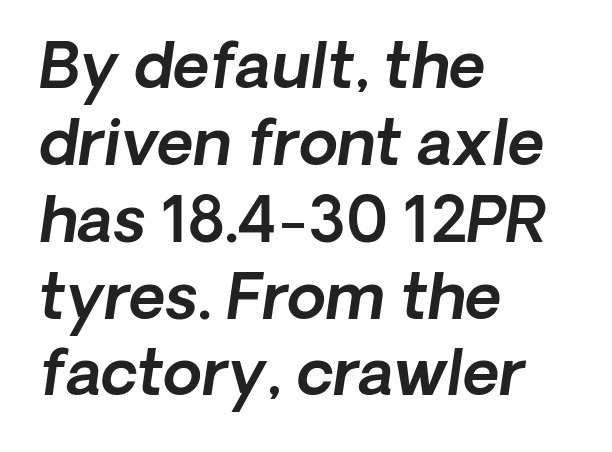
Think of a printed novel: that variable character pitch is what you see here. The rag falls on the right side of this text block. This is oblique type, the kind used for emphasis or titles. Quick note: underline off. There is no visible air inserted between adjacent glyphs.
